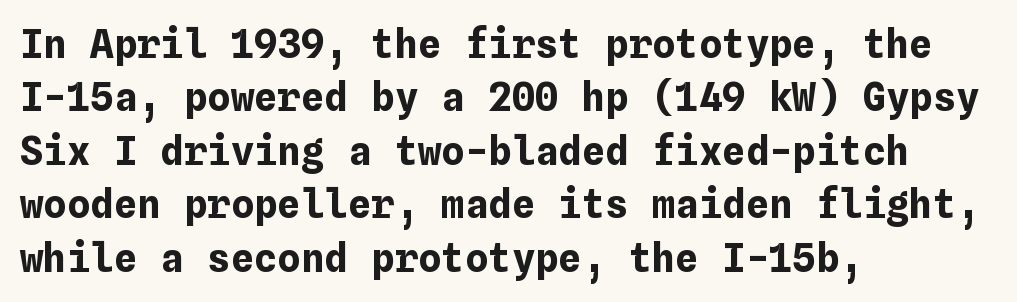
{"italic": "no", "bold": "yes", "weight": "bold", "width": "normal", "stroke_contrast": "low", "x_height": "medium", "underline": "no", "align": "left", "line_spacing": "normal", "line_spacing_ratio": 1.37, "letter_spacing": "normal", "letter_spacing_em": 0.0, "glyph_px": 39}
